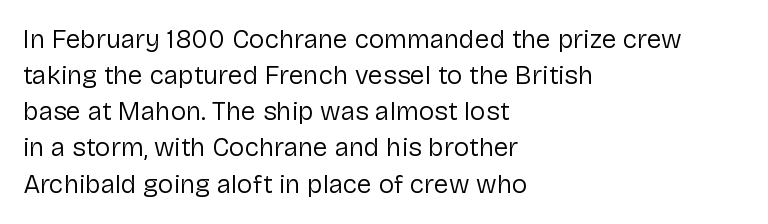
{"italic": "no", "bold": "no", "underline": "no", "align": "left", "line_spacing": "normal", "line_spacing_ratio": 1.39, "letter_spacing": "normal", "letter_spacing_em": 0.0, "glyph_px": 26}
